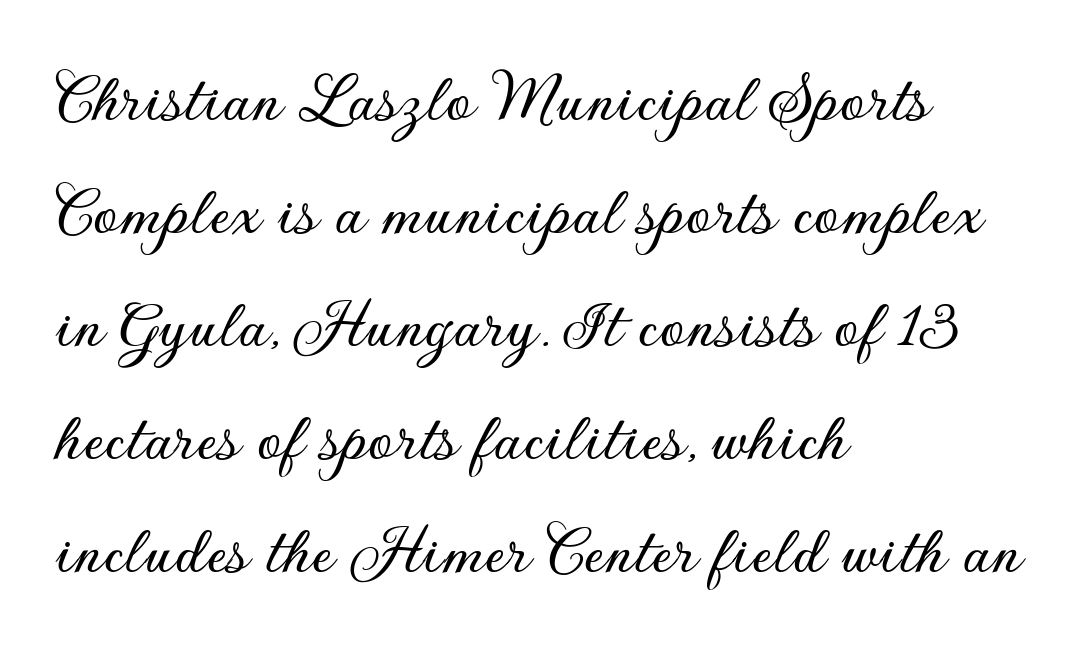
Evenly set lines give the paragraph a standard silhouette. Short note: letters normally spaced. Horizontally, the lines are justified to the leading edge only.
